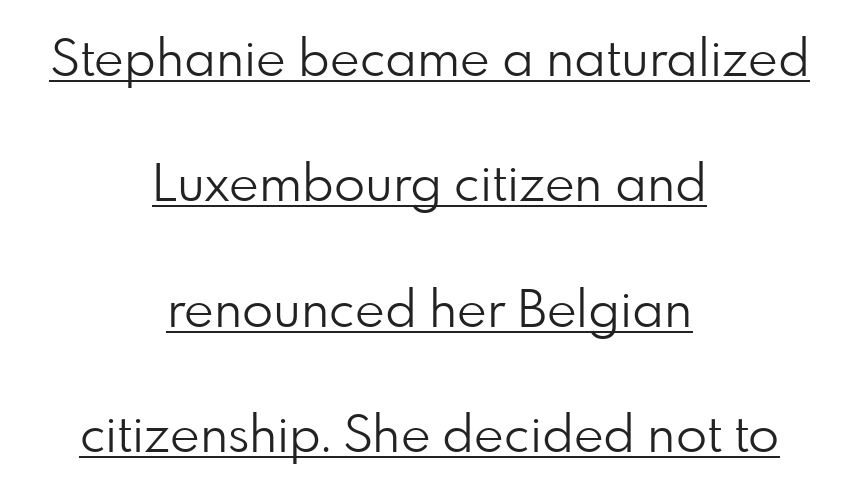
The image shows 51 px light sans-serif type, upright; set centered, loose line spacing (2.46x), normal letter spacing, underlined; low stroke contrast and a small x-height.
